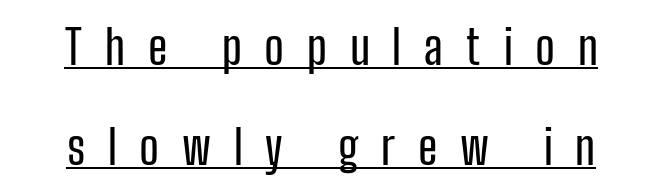
Q: Is the text italic (slanted)? A: No, it is upright.
Q: Is the typeface a serif or a sans-serif typeface? A: Sans-serif.
Q: Is the text underlined? A: Yes.
Q: Is the spacing between letters normal or unusually wide? A: Unusually wide.
Q: Is the spacing between lines tight, normal or loose? A: Loose.
Q: Width (condensed, normal, or wide)? A: Condensed.
Q: Stroke contrast? A: Low.
Q: x-height? A: Medium.
Q: Monospaced? A: No.
